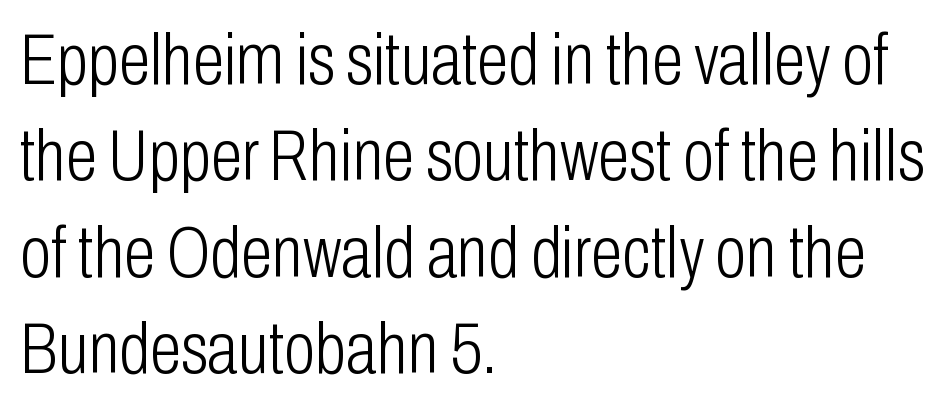
{"serif": "no", "italic": "no", "bold": "no", "weight": "light", "width": "condensed", "stroke_contrast": "low", "x_height": "medium", "monospaced": "no", "underline": "no", "align": "left", "line_spacing": "normal", "line_spacing_ratio": 1.34, "letter_spacing": "normal", "letter_spacing_em": 0.0, "glyph_px": 72}
